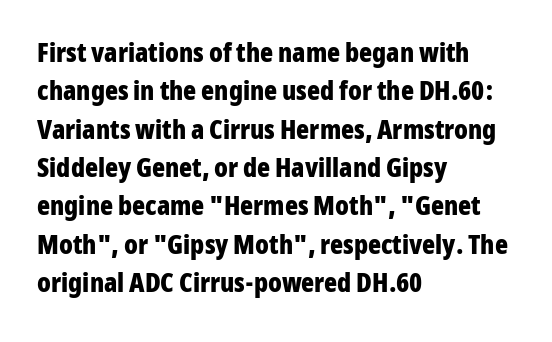
Glyph-to-glyph distance matches everyday printed text. Notice how thick the strokes are: this is what a full bold looks like. A normal amount of white space separates one row of letters from the next. Only glyphs here, with clear space below each row. Vertical strokes here are truly vertical.
